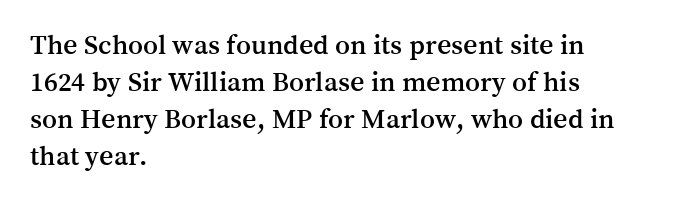
Q: Is the text italic (slanted)? A: No, it is upright.
Q: Is the typeface a serif or a sans-serif typeface? A: Serif.
Q: Is the text underlined? A: No.
Q: How is the paragraph aligned? A: Left-aligned.
Q: Is the spacing between letters normal or unusually wide? A: Normal.
Q: Is the spacing between lines tight, normal or loose? A: Normal.
Q: Width (condensed, normal, or wide)? A: Normal.
Q: Stroke contrast? A: Medium.
Q: x-height? A: Medium.
Q: Monospaced? A: No.
